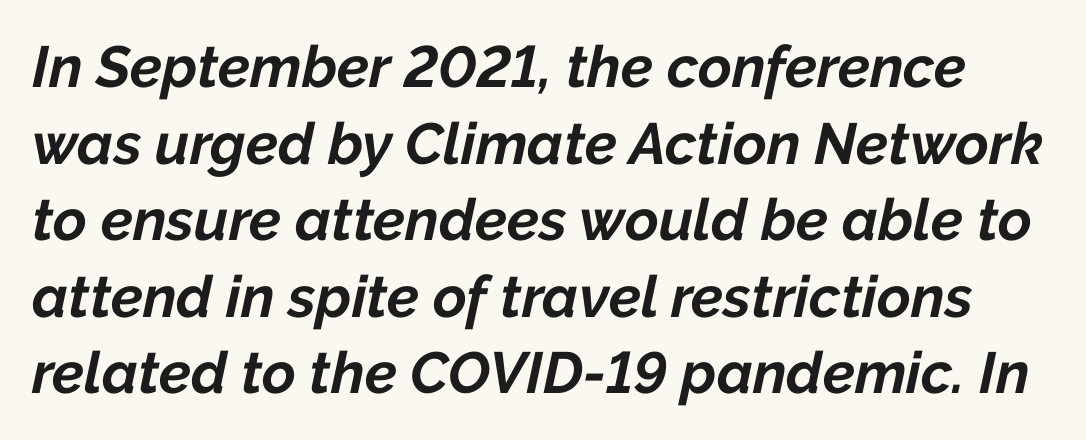
{"italic": "yes", "lean": "right", "slant_degrees": 12, "bold": "yes", "weight": "bold", "width": "normal", "stroke_contrast": "low", "x_height": "medium", "monospaced": "no", "underline": "no", "line_spacing": "normal", "line_spacing_ratio": 1.32, "letter_spacing": "normal", "letter_spacing_em": 0.0, "glyph_px": 58}
